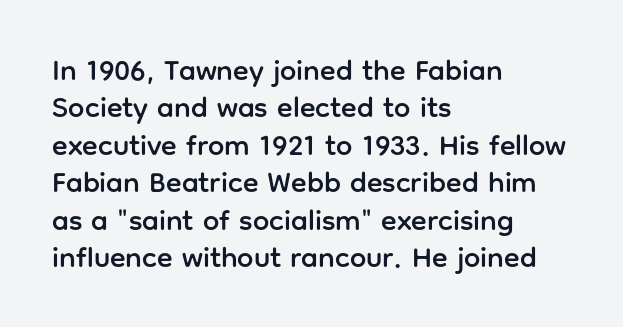
This is the regular roman posture of the typeface. Here the designer chose a conventional face with non-uniform glyph widths. The designer went with a sans here, leaving each stem footless. These lines are set flush left with a ragged right edge.
